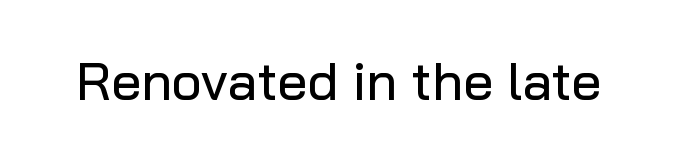
This is the regular roman posture of the typeface. The area under the type is left untouched. The passage shown has conventional tracking throughout. The text was rendered using a sans face with plain stroke endings. Spacing verdict: proportional, widths tailored to each character.
